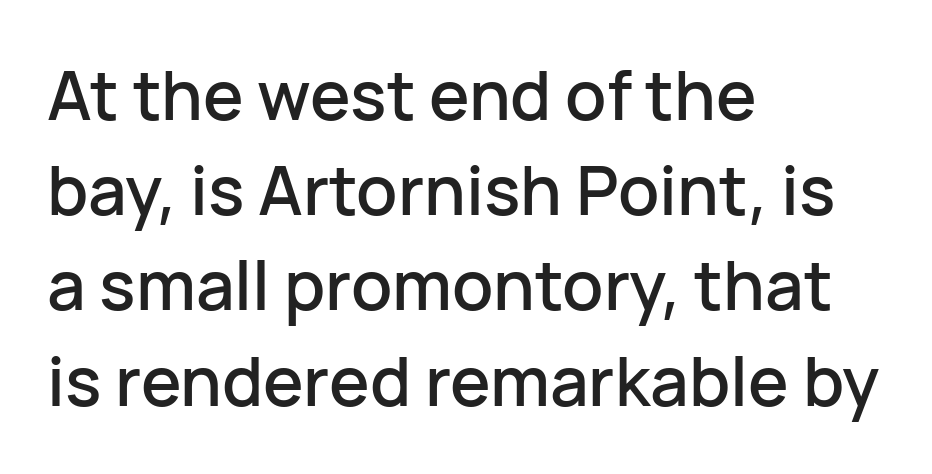
Q: Is the text italic (slanted)? A: No, it is upright.
Q: Is the typeface a serif or a sans-serif typeface? A: Sans-serif.
Q: Is the text underlined? A: No.
Q: How is the paragraph aligned? A: Left-aligned.
Q: Is the spacing between letters normal or unusually wide? A: Normal.
Q: Is the spacing between lines tight, normal or loose? A: Normal.
Q: Width (condensed, normal, or wide)? A: Normal.
Q: Stroke contrast? A: Low.
Q: x-height? A: Medium.
Q: Monospaced? A: No.
